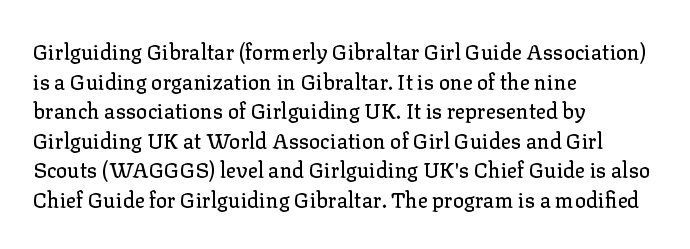
Caption: standard tracking, unaltered. Only glyphs here, with clear space below each row. The line-height multiplier appears to be the usual default. The typography opts for an upright posture over an oblique one. A student would call this left alignment; a typographer would say flush left, rag right.
